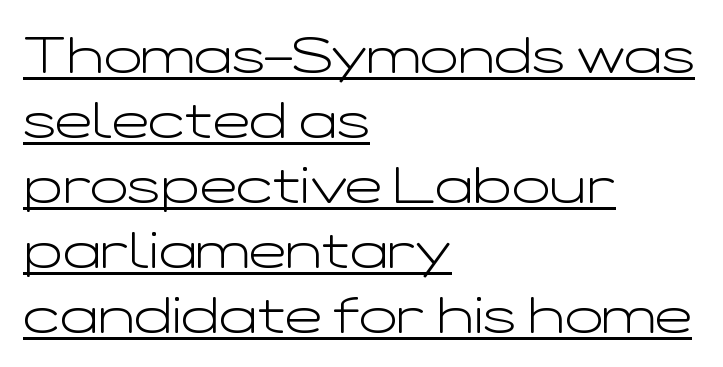
{"serif": "no", "italic": "no", "bold": "no", "weight": "light", "width": "wide", "stroke_contrast": "low", "x_height": "medium", "monospaced": "no", "underline": "yes", "align": "left", "line_spacing": "normal", "line_spacing_ratio": 1.3, "letter_spacing": "normal", "letter_spacing_em": 0.0, "glyph_px": 50}
